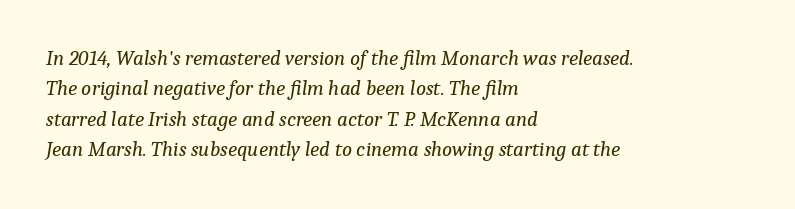
{"italic": "yes", "lean": "right", "slant_degrees": 9, "bold": "no", "underline": "no", "align": "left", "line_spacing": "normal", "line_spacing_ratio": 1.45, "letter_spacing": "normal", "letter_spacing_em": 0.0, "glyph_px": 21}
